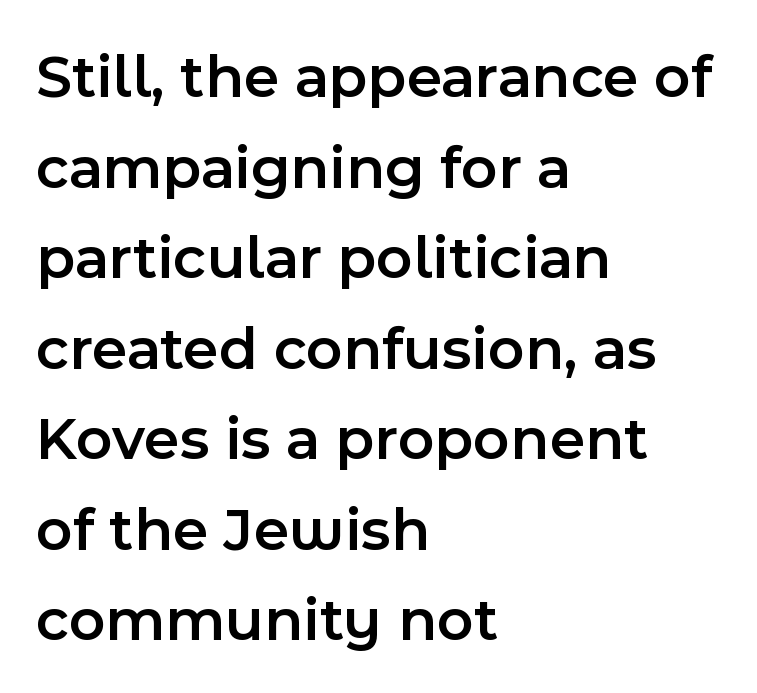
The image shows 62 px semibold sans-serif type, upright; set left-aligned, normal line spacing (1.46x), normal letter spacing, not underlined; a medium x-height.
